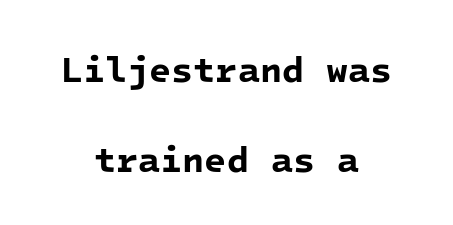
The image shows 36 px bold sans-serif type, monospaced; set centered, loose line spacing (2.5x), normal letter spacing, not underlined; low stroke contrast and a medium x-height.
